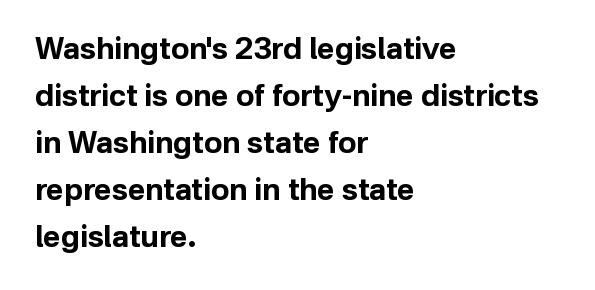
The image shows 30 px bold sans-serif type, upright; set left-aligned, normal line spacing (1.57x), normal letter spacing, not underlined; low stroke contrast and a medium x-height.
